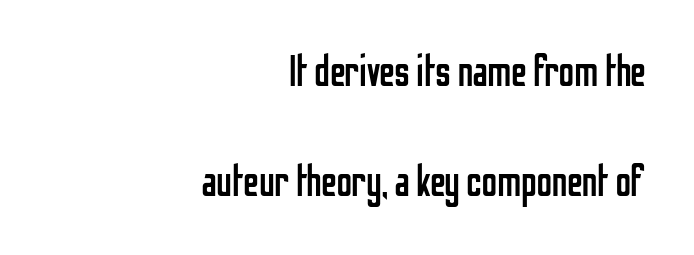
All the whitespace from short lines collects on the left. Is the stroke heavy? The answer is a plain regular-or-lighter. The baseline area is clear. Students, observe: this is what heavily led, spacious text looks like.
